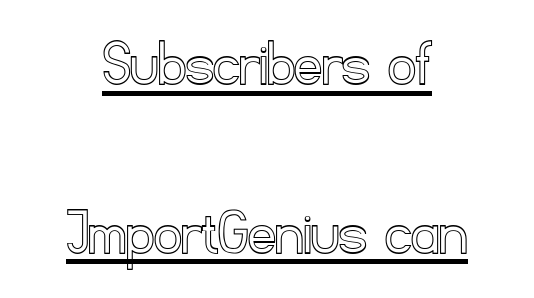
Q: Is the text italic (slanted)? A: No, it is upright.
Q: Is the text underlined? A: Yes.
Q: How is the paragraph aligned? A: Centered.
Q: Is the spacing between letters normal or unusually wide? A: Normal.
Q: Is the spacing between lines tight, normal or loose? A: Loose.
Q: Width (condensed, normal, or wide)? A: Normal.
Q: x-height? A: Small.
Q: Monospaced? A: No.
